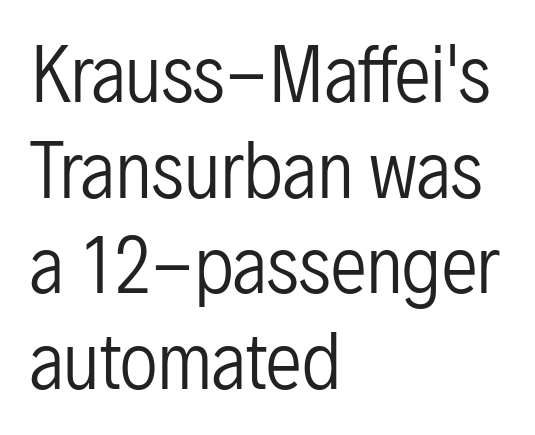
Posture: vertical. Casual observation: everything's shoved over to the left. This is not heavy type; no bold has been used. The typeface chosen for these lines omits serifs. The rendering keeps characters at their native spacing. Anything drawn beneath the words? Only blank space.
